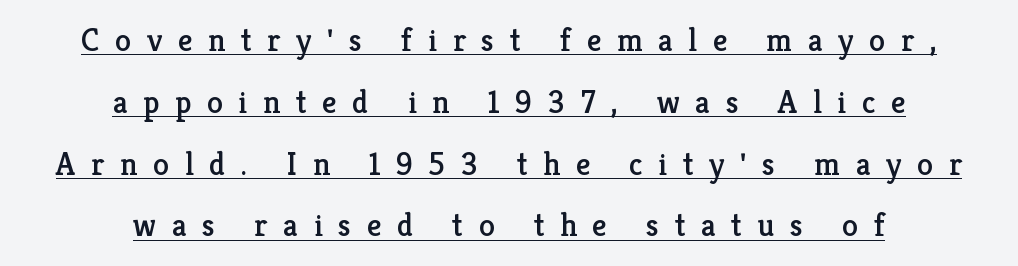
Q: Is the text italic (slanted)? A: No, it is upright.
Q: Is the typeface a serif or a sans-serif typeface? A: Serif.
Q: Is the text underlined? A: Yes.
Q: How is the paragraph aligned? A: Centered.
Q: Is the spacing between letters normal or unusually wide? A: Unusually wide.
Q: Is the spacing between lines tight, normal or loose? A: Loose.
Q: Width (condensed, normal, or wide)? A: Normal.
Q: Stroke contrast? A: Low.
Q: x-height? A: Medium.
Q: Monospaced? A: No.
